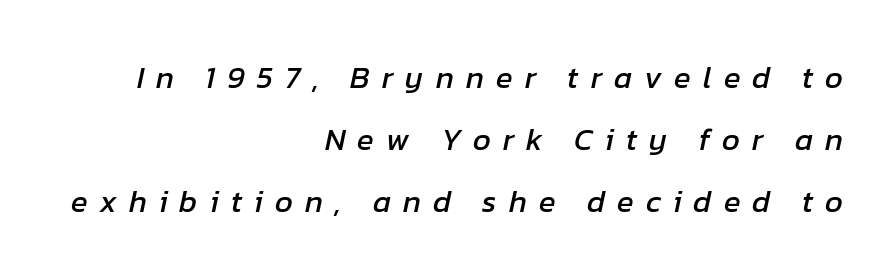
Q: Is the text italic (slanted)? A: Yes, it leans right by about 12 degrees.
Q: Is the text underlined? A: No.
Q: How is the paragraph aligned? A: Right-aligned.
Q: Is the spacing between letters normal or unusually wide? A: Unusually wide.
Q: Is the spacing between lines tight, normal or loose? A: Loose.
Q: Width (condensed, normal, or wide)? A: Normal.
Q: Stroke contrast? A: Low.
Q: x-height? A: Medium.
Q: Monospaced? A: No.
